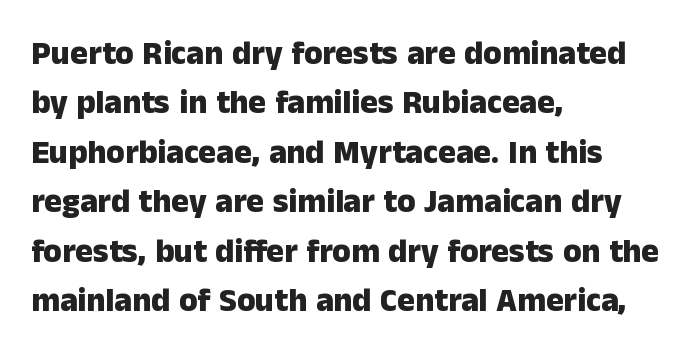
The image shows 33 px heavy sans-serif type, upright; set left-aligned, normal line spacing (1.5x), normal letter spacing, not underlined; low stroke contrast and a medium x-height.
